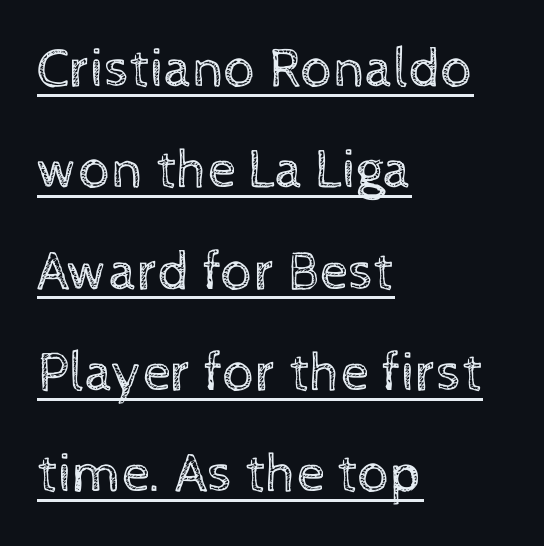
{"italic": "no", "bold": "no", "weight": "regular", "width": "normal", "x_height": "medium", "monospaced": "no", "underline": "yes", "align": "left", "line_spacing_ratio": 1.81, "letter_spacing": "normal", "letter_spacing_em": 0.0, "glyph_px": 56}
